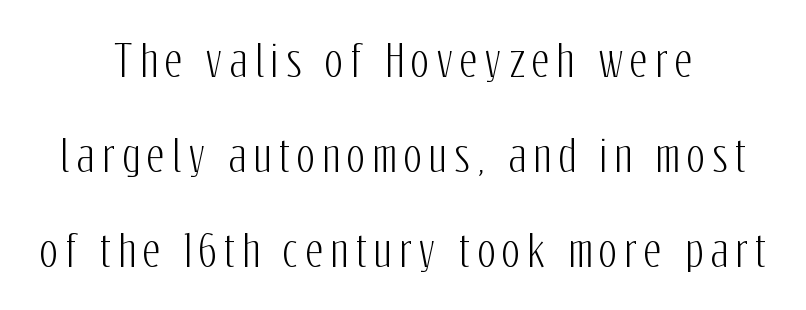
Q: Is the text italic (slanted)? A: No, it is upright.
Q: Is the typeface a serif or a sans-serif typeface? A: Sans-serif.
Q: Is the text underlined? A: No.
Q: How is the paragraph aligned? A: Centered.
Q: Is the spacing between lines tight, normal or loose? A: Loose.
Q: Width (condensed, normal, or wide)? A: Condensed.
Q: Stroke contrast? A: Low.
Q: x-height? A: Medium.
Q: Monospaced? A: No.
